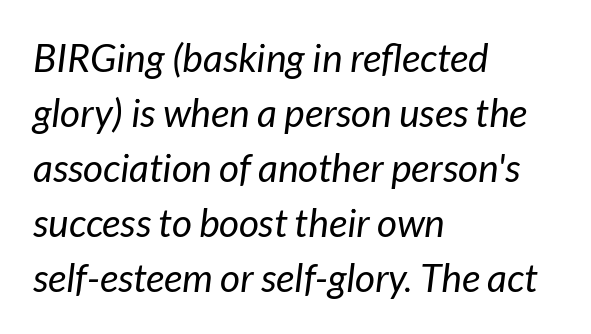
The image shows 39 px regular-weight type, italic (leaning right); set left-aligned, normal line spacing (1.41x), normal letter spacing, not underlined; low stroke contrast and a medium x-height.
